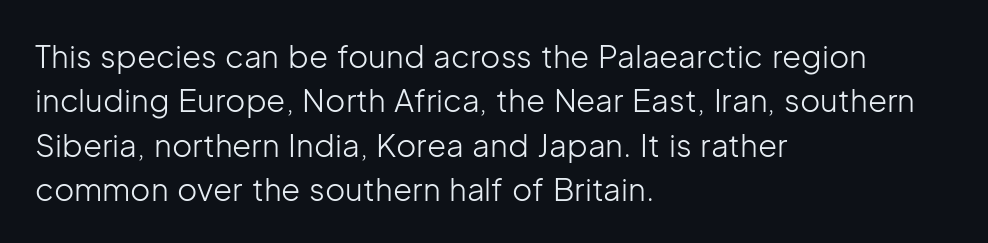
A typesetter would call this leading conventional body-copy spacing. To sum up the face: it is a sans, with no serifs. Horizontally, the lines are justified to the leading edge only. Nothing heavy about these letters — not bold at all.
